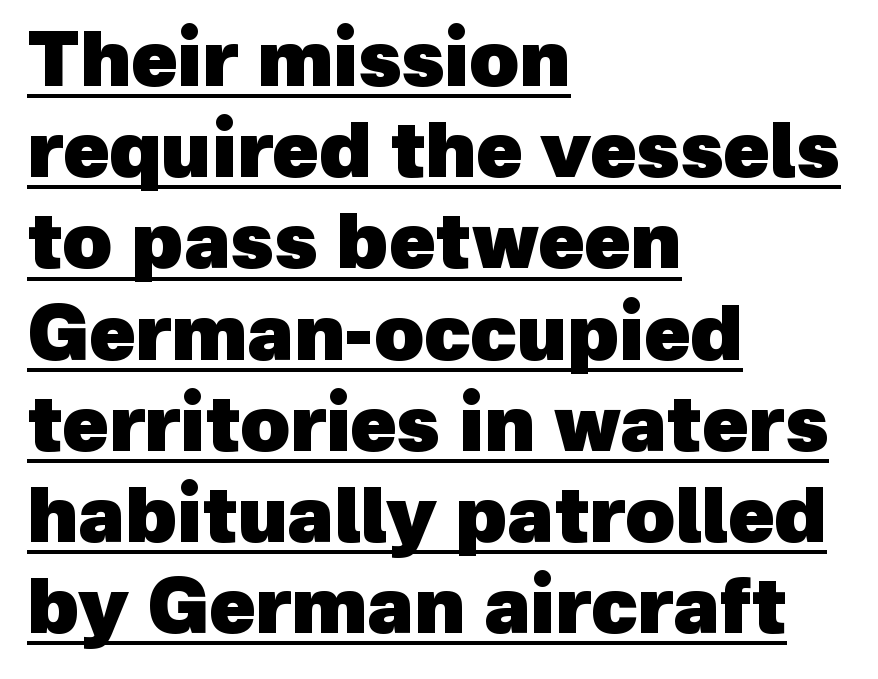
{"serif": "no", "bold": "yes", "weight": "heavy", "width": "normal", "x_height": "medium", "monospaced": "no", "underline": "yes", "align": "left", "line_spacing_ratio": 1.2, "letter_spacing": "normal", "letter_spacing_em": 0.0, "glyph_px": 76}
